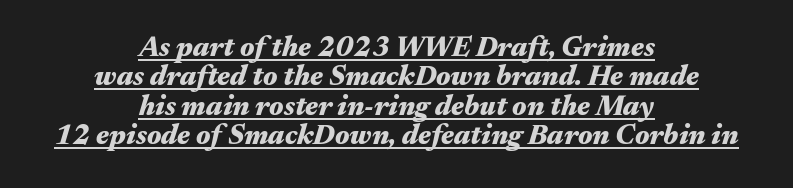
The image shows 28 px heavy, wide type, italic (leaning right); set centered, tight line spacing (1.05x), normal letter spacing, underlined; medium stroke contrast and a medium x-height.
